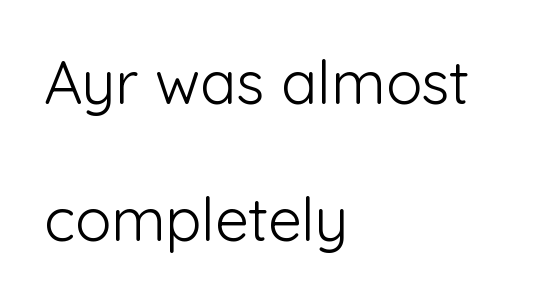
The image shows 60 px light sans-serif type, upright; set left-aligned, loose line spacing (2.29x), normal letter spacing, not underlined; low stroke contrast and a medium x-height.
